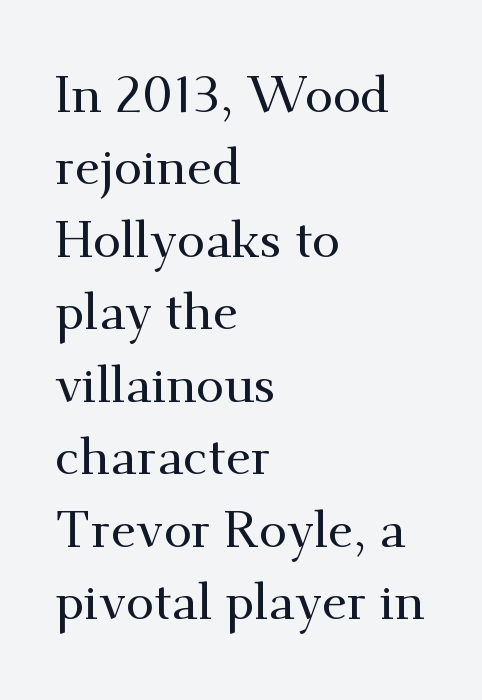
Q: Is the text italic (slanted)? A: No, it is upright.
Q: Is the typeface a serif or a sans-serif typeface? A: Serif.
Q: Is the text underlined? A: No.
Q: How is the paragraph aligned? A: Left-aligned.
Q: Is the spacing between letters normal or unusually wide? A: Normal.
Q: Is the spacing between lines tight, normal or loose? A: Normal.
Q: Width (condensed, normal, or wide)? A: Normal.
Q: Stroke contrast? A: Medium.
Q: x-height? A: Small.
Q: Monospaced? A: No.
